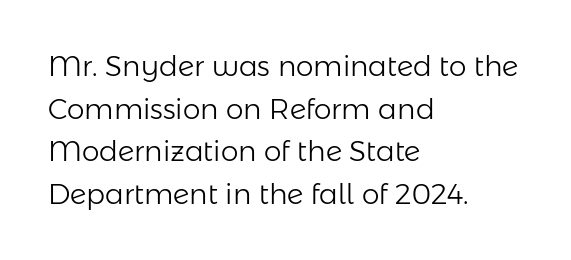
{"serif": "no", "italic": "no", "bold": "no", "weight": "light", "width": "normal", "stroke_contrast": "low", "x_height": "medium", "monospaced": "no", "underline": "no", "align": "left", "line_spacing": "normal", "line_spacing_ratio": 1.52, "letter_spacing": "normal", "letter_spacing_em": 0.0, "glyph_px": 28}
